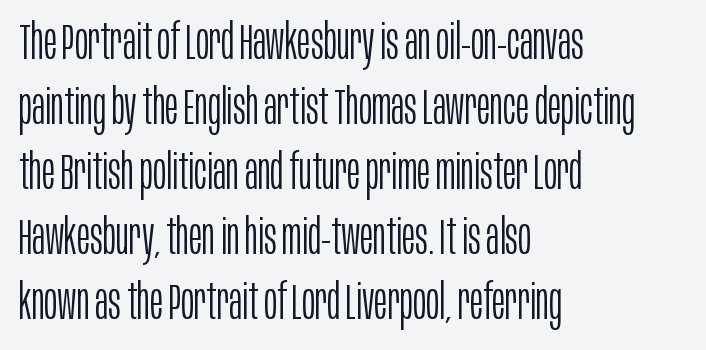
The image shows 50 px light, condensed sans-serif type, upright; set left-aligned, normal line spacing (1.3x), normal letter spacing, not underlined; low stroke contrast and a large x-height.
